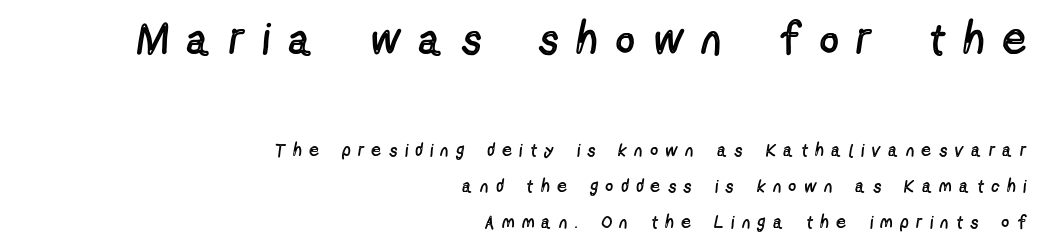
The leading is generous, giving the passage an open texture. Vertical stems look standard width or narrower in stroke. The zone under the glyphs is completely vacant. The passage shown is typed in a proportional face where columns would drift. The face used here is a sans, in the tradition of grotesques and geometrics.
